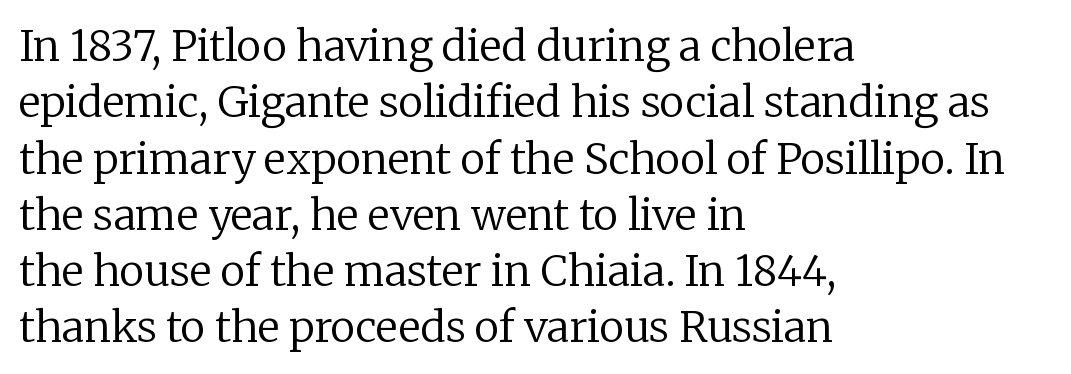
{"serif": "yes", "italic": "no", "bold": "no", "weight": "regular", "width": "normal", "stroke_contrast": "low", "x_height": "medium", "monospaced": "no", "underline": "no", "align": "left", "line_spacing": "normal", "line_spacing_ratio": 1.34, "letter_spacing": "normal", "letter_spacing_em": 0.0, "glyph_px": 42}
